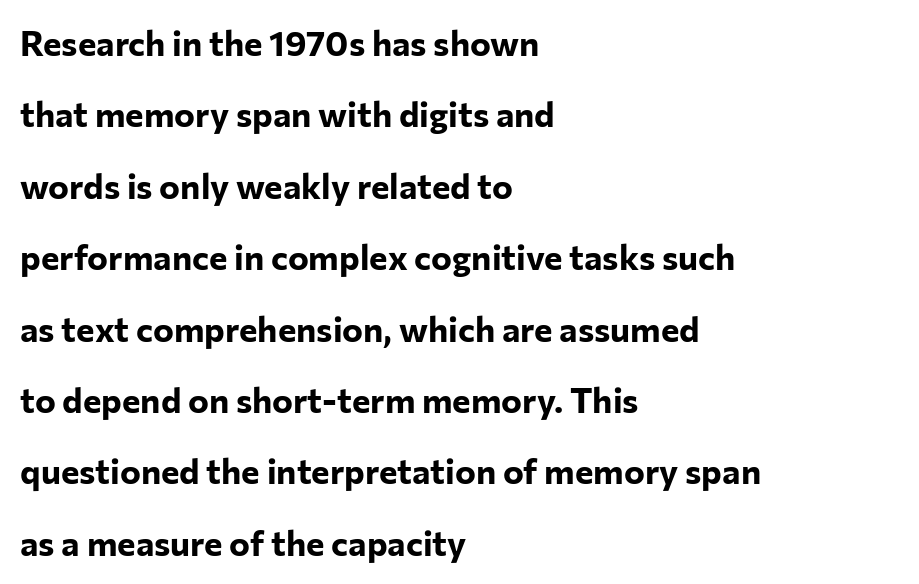
The image shows 35 px bold sans-serif type, upright; set left-aligned, loose line spacing (2.04x), normal letter spacing, not underlined; low stroke contrast and a medium x-height.
